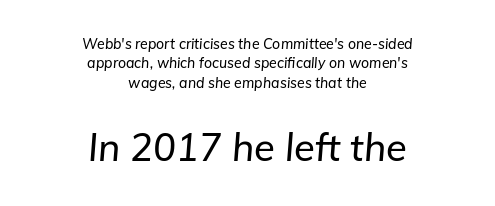
The type is set solid horizontally, with unmodified tracking. The lettering tilts uniformly, giving the passage an italic look. Varying glyph widths throughout — classic text-font behaviour. Reading top to bottom, the characters get bigger at the block break. The passage shown stacks its lines at a standard gap.
